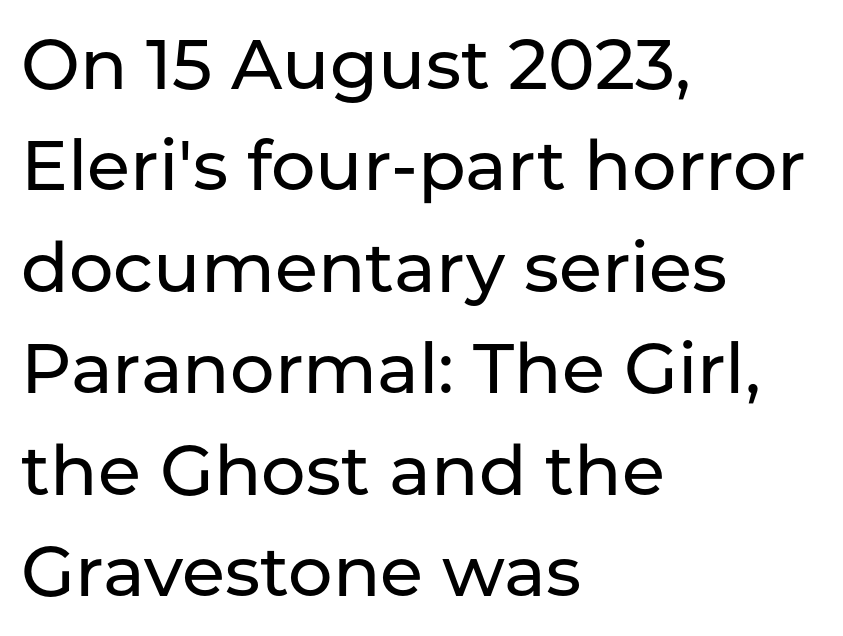
Q: Is the text italic (slanted)? A: No, it is upright.
Q: Is the typeface a serif or a sans-serif typeface? A: Sans-serif.
Q: Is the text underlined? A: No.
Q: How is the paragraph aligned? A: Left-aligned.
Q: Is the spacing between letters normal or unusually wide? A: Normal.
Q: Is the spacing between lines tight, normal or loose? A: Normal.
Q: Width (condensed, normal, or wide)? A: Normal.
Q: Stroke contrast? A: Low.
Q: x-height? A: Medium.
Q: Monospaced? A: No.
